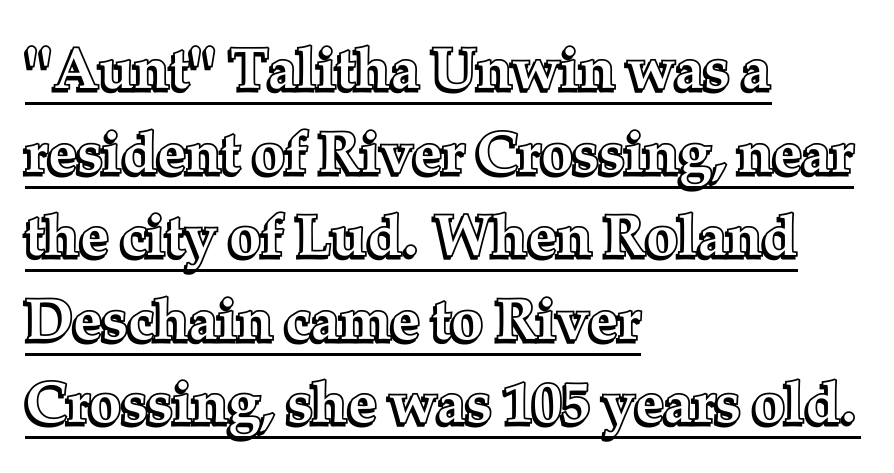
{"italic": "no", "width": "normal", "x_height": "medium", "monospaced": "no", "underline": "yes", "align": "left", "line_spacing": "normal", "line_spacing_ratio": 1.44, "letter_spacing": "normal", "letter_spacing_em": 0.0, "glyph_px": 58}
